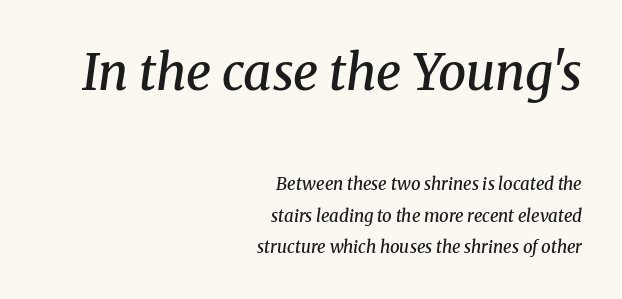
Q: Is the text bold? A: Semi-bold.
Q: Is the text italic (slanted)? A: Yes, it leans right by about 8 degrees.
Q: Is the typeface a serif or a sans-serif typeface? A: Serif.
Q: Is the text underlined? A: No.
Q: How is the paragraph aligned? A: Right-aligned.
Q: Is the spacing between letters normal or unusually wide? A: Normal.
Q: Which block of text is set in a larger size, the first (top) or the second (bottom)? A: The first (top) one.
Q: Width (condensed, normal, or wide)? A: Normal.
Q: Stroke contrast? A: Medium.
Q: x-height? A: Medium.
Q: Monospaced? A: No.
